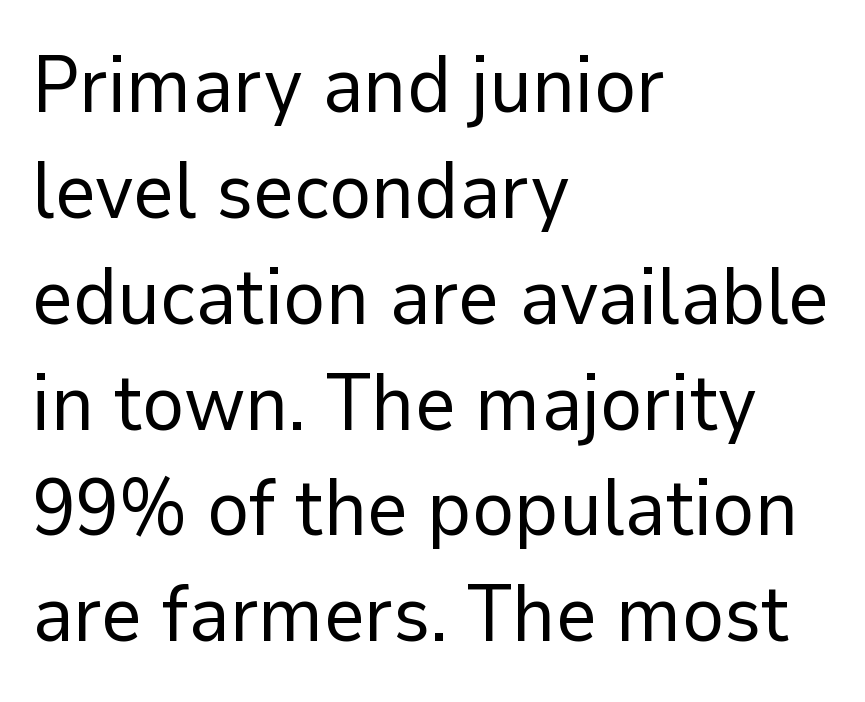
The image shows 79 px regular-weight sans-serif type, upright; set left-aligned, normal line spacing (1.34x), normal letter spacing, not underlined; low stroke contrast and a medium x-height.
